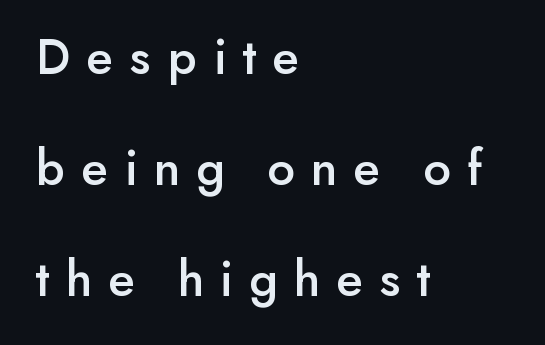
Serif or sans? Sans — the stroke terminals are bare. The block of text is sparse from top to bottom, with ample space between rows. The passage shown is typed in a proportional face where columns would drift. Line starts are locked; line ends wander.
